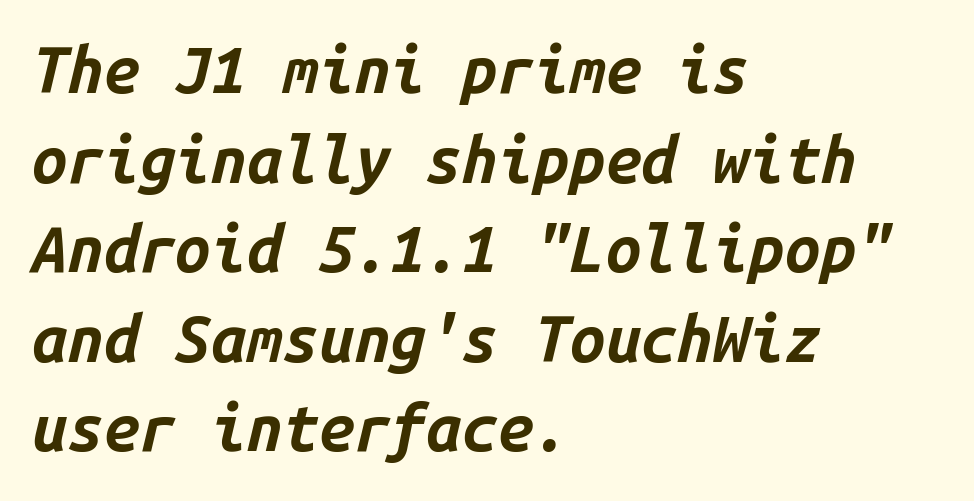
If you measured baseline to baseline, you'd find a middling distance. Any mark beneath the type? The region is blank. Monospaced: the letters line up in strict vertical columns. Does the copy run flush right? No — it runs flush left. Compared with ordinary roman type, these characters are visibly tilted.
